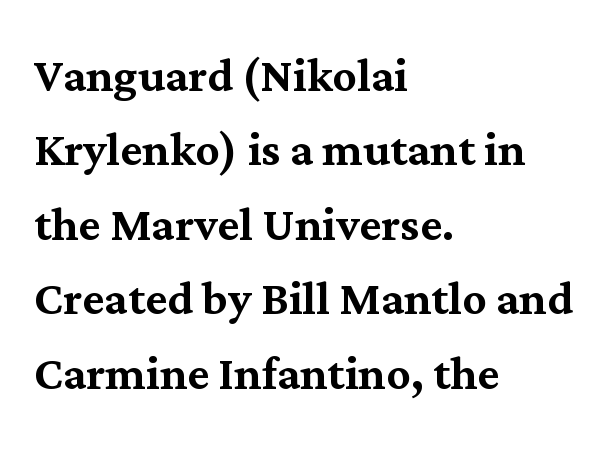
The image shows 60 px serif type, upright; set left-aligned, line spacing 1.24x, normal letter spacing, not underlined; medium stroke contrast and a medium x-height.
